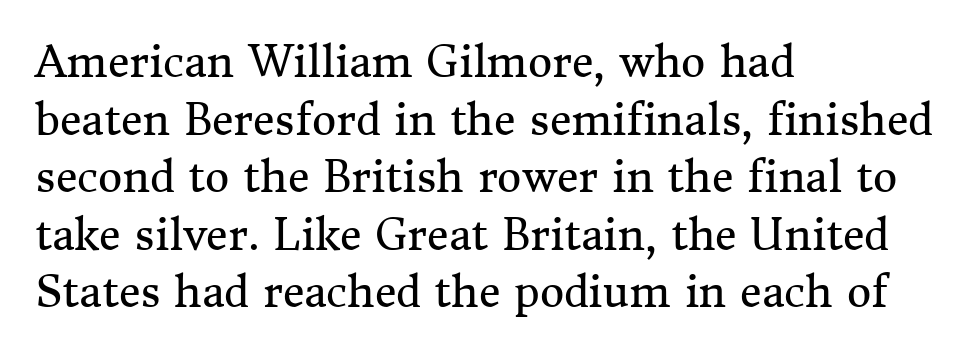
Q: Is the text bold? A: No.
Q: Is the text italic (slanted)? A: No, it is upright.
Q: Is the typeface a serif or a sans-serif typeface? A: Serif.
Q: Is the text underlined? A: No.
Q: How is the paragraph aligned? A: Left-aligned.
Q: Is the spacing between letters normal or unusually wide? A: Normal.
Q: Is the spacing between lines tight, normal or loose? A: Normal.
Q: Width (condensed, normal, or wide)? A: Normal.
Q: Stroke contrast? A: Medium.
Q: x-height? A: Medium.
Q: Monospaced? A: No.
